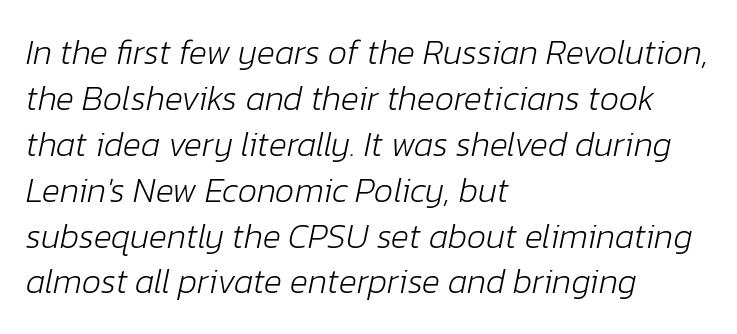
Which margin do the lines hug? The left one — the right edge is uneven. The passage shown is not underscored anywhere. This sample has the flowing, uneven cadence of proportional lettering. These lines were composed using italics. Tracking value appears to be zero — textbook default spacing.
